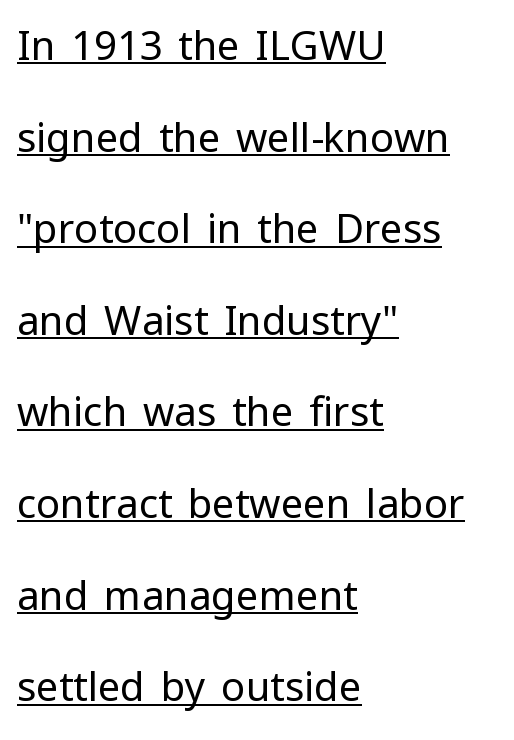
Stems here are at most as thick as an everyday book face. The lettering is marked with a stroke running underneath it. Nope, not italic — everything's standing straight. Proportional: the letters do not fall into vertical columns.
